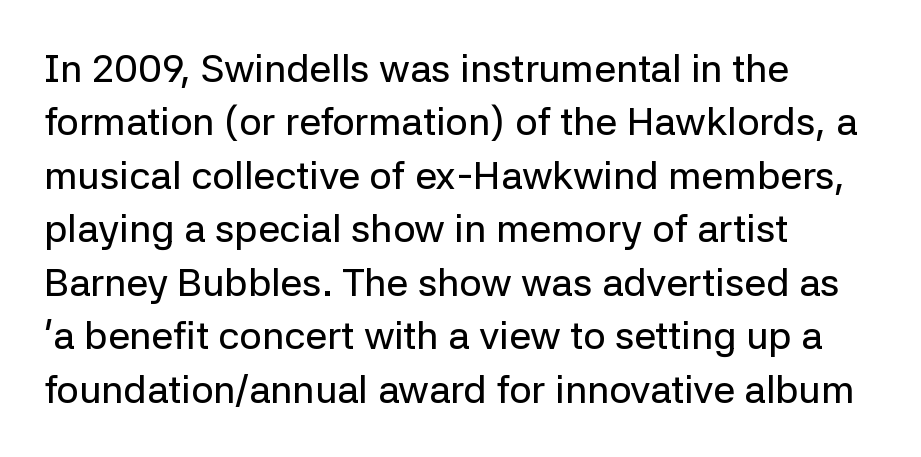
Rows of type keep a routine distance in the vertical direction. The paragraph has a hard left edge and a soft right edge. Classification — sans serif. Upright lettering throughout. Each letter keeps its own natural width here, so spacing adapts to shape.
